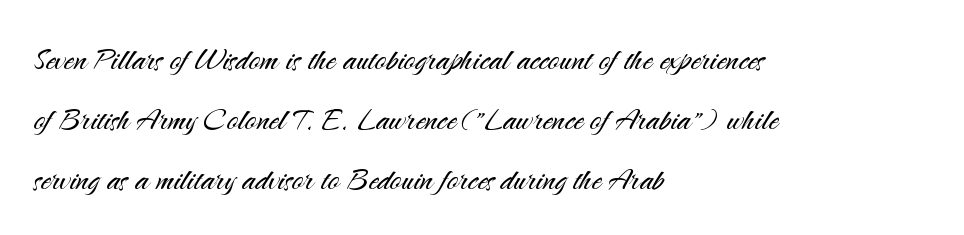
The image shows 39 px light sans-serif type; set left-aligned, normal line spacing (1.54x), normal letter spacing, not underlined; medium stroke contrast and a small x-height.
